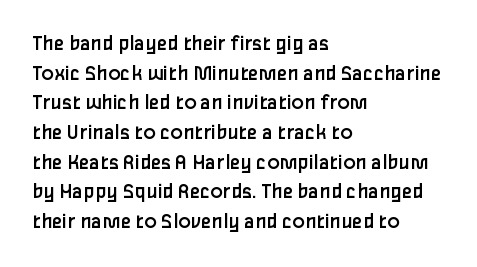
The lines sit at an ordinary, default distance from one another. The rag falls on the right side of this text block. The characters are drawn with everyday or finer stroke widths. Descender tails drop into unmarked territory.
